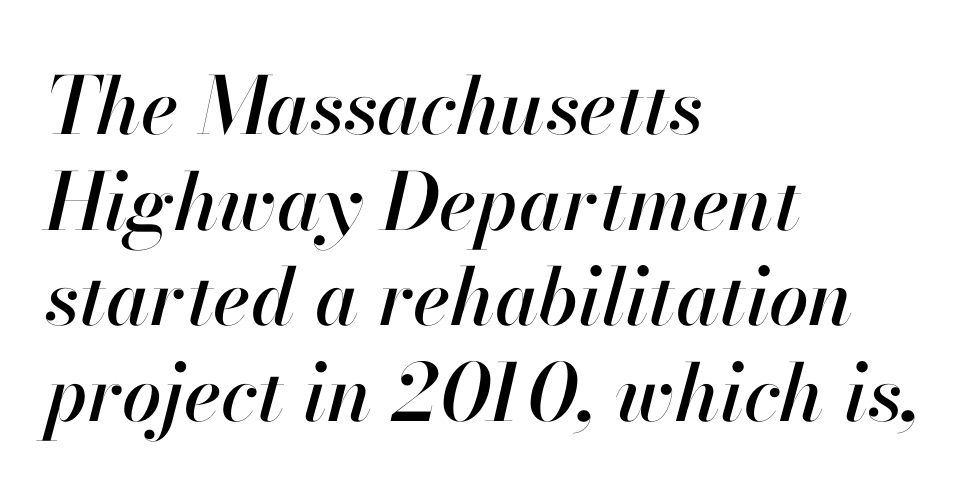
{"italic": "yes", "lean": "right", "slant_degrees": 13, "width": "normal", "stroke_contrast": "high", "x_height": "small", "monospaced": "no", "underline": "no", "align": "left", "line_spacing_ratio": 1.21, "letter_spacing": "normal", "letter_spacing_em": 0.0, "glyph_px": 79}
